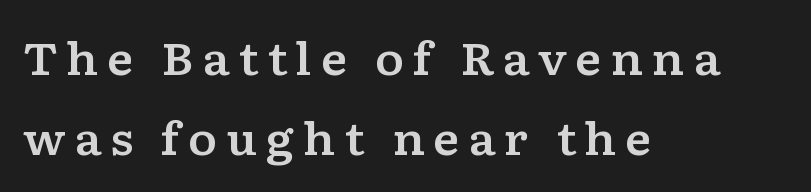
A student would call this left alignment; a typographer would say flush left, rag right. Descenders are the only things crossing below the line. Is this a fixed-width face? No — the glyphs have proportional, varying widths. Does the type have serifs? Yes, each stem ends in a small foot. Notice how the stems are strictly vertical — no italics here.
